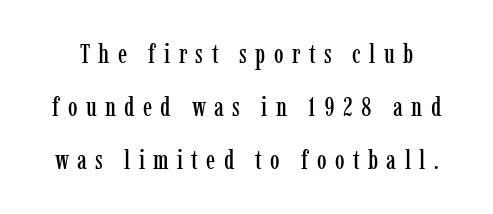
It's the straight-up-and-down kind of type. A clean baseline with only descenders dipping below it. In terms of leading, this rendering errs on the spacious side. Caption: expanded tracking, letters set apart.
